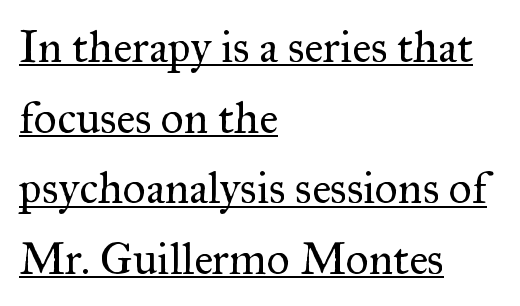
Q: Is the text bold? A: No.
Q: Is the text italic (slanted)? A: No, it is upright.
Q: Is the typeface a serif or a sans-serif typeface? A: Serif.
Q: Is the text underlined? A: Yes.
Q: How is the paragraph aligned? A: Left-aligned.
Q: Is the spacing between letters normal or unusually wide? A: Normal.
Q: Is the spacing between lines tight, normal or loose? A: Normal.
Q: Width (condensed, normal, or wide)? A: Normal.
Q: Stroke contrast? A: Medium.
Q: x-height? A: Small.
Q: Monospaced? A: No.
